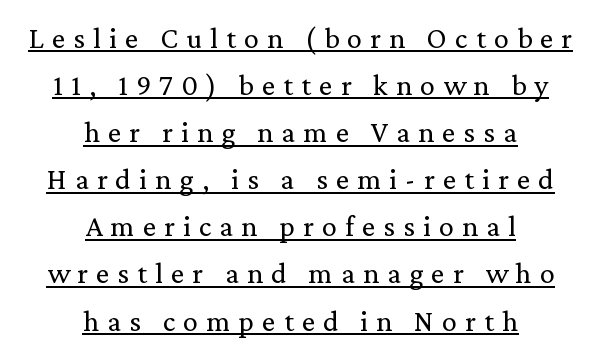
This rendering features underlined lettering. The passage shown is not bold in any degree. In terms of letterform style, serifs are clearly present. Look at the tracking — it's clearly loosened, letters drifting apart. In terms of posture, this sample is upright.
